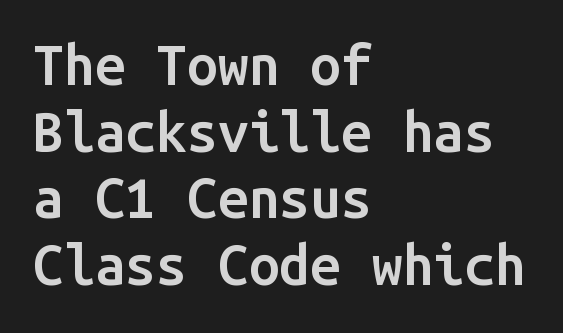
The typography opts for an upright posture over an oblique one. Only glyphs here, with clear space below each row. A typesetter would label this face a sans. This sample has the even, mechanical cadence of fixed-width lettering. These lines keep a tight, regular rhythm from letter to letter. Strokes here are thickened, but only to semibold level.
